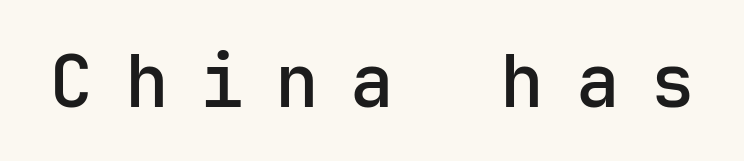
{"serif": "no", "italic": "no", "width": "normal", "stroke_contrast": "low", "x_height": "medium", "monospaced": "yes", "underline": "no", "letter_spacing": "wide", "letter_spacing_em": 0.43, "glyph_px": 73}
